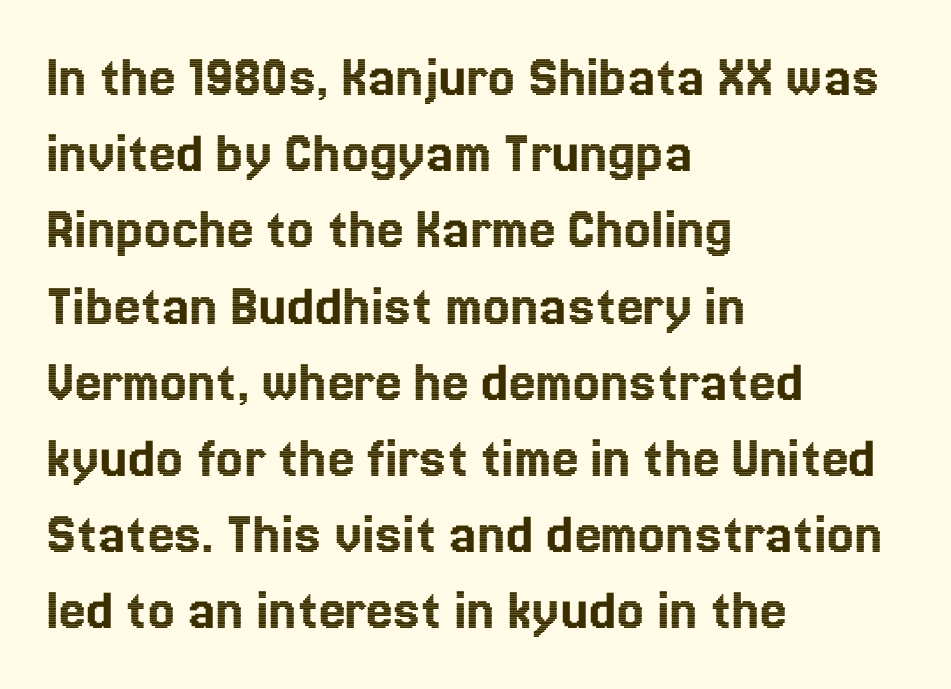
The image shows 60 px text type, upright; set left-aligned, normal line spacing (1.27x), normal letter spacing, not underlined; a medium x-height.
